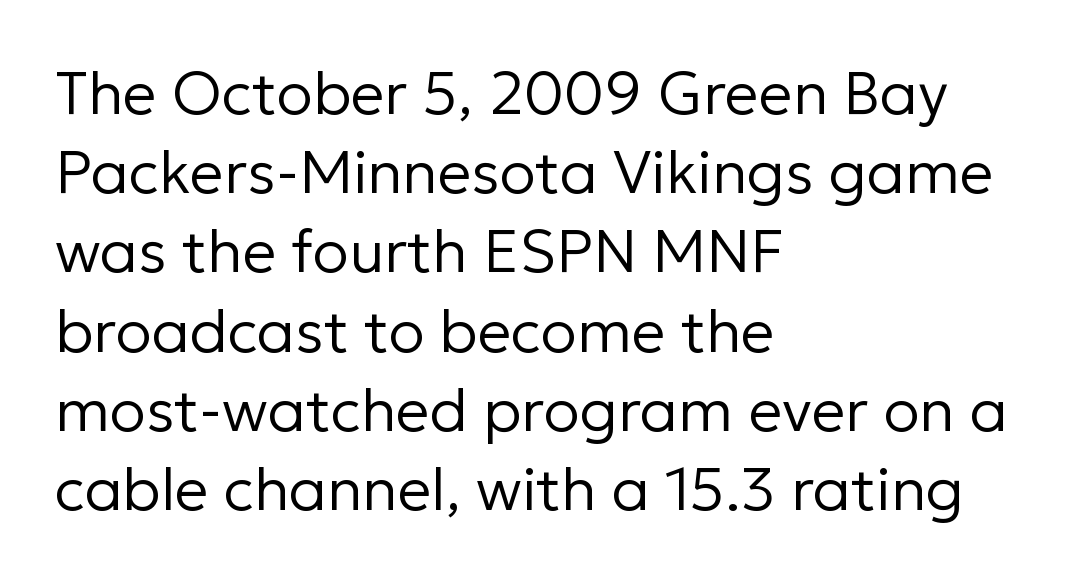
{"serif": "no", "italic": "no", "bold": "no", "weight": "regular", "width": "normal", "stroke_contrast": "low", "x_height": "medium", "monospaced": "no", "underline": "no", "align": "left", "line_spacing": "normal", "line_spacing_ratio": 1.32, "letter_spacing": "normal", "letter_spacing_em": 0.0, "glyph_px": 60}
